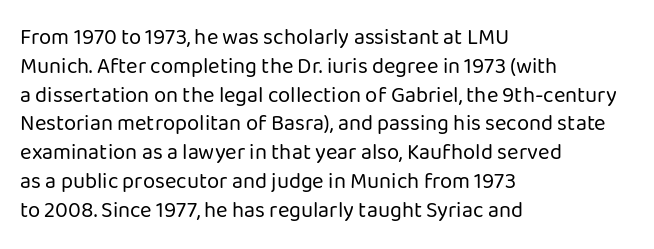
The image shows 22 px text type, upright; set left-aligned, normal line spacing (1.31x), normal letter spacing, not underlined.
